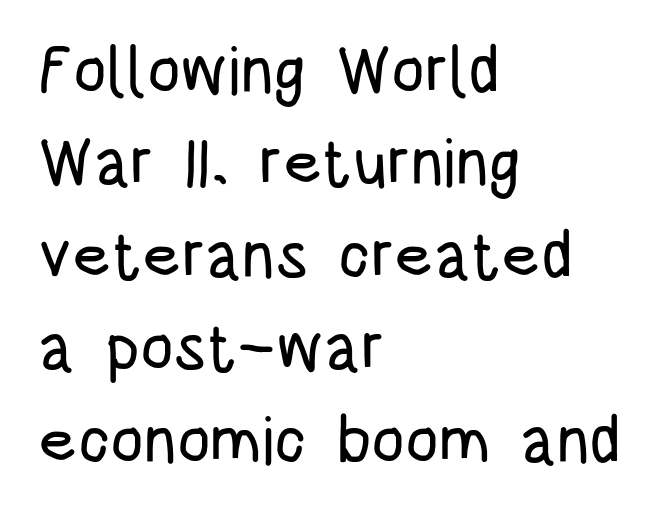
Posture: upright roman. Short and long lines alike share a common starting point at left. Here the designer chose a conventional face with non-uniform glyph widths. Honestly, the letter spacing is just normal — you wouldn't notice it. Compared with typical paragraphs, the rows here are spaced about the same.
